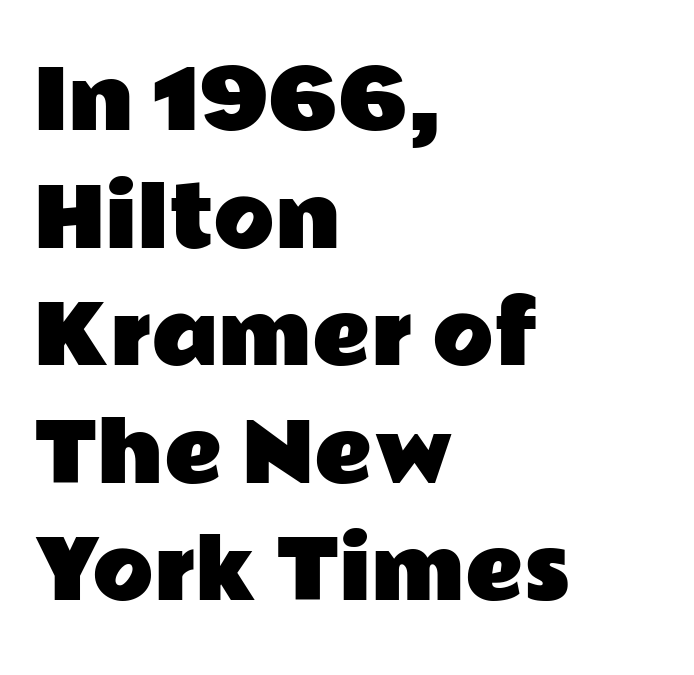
The image shows 80 px wide sans-serif type, upright; set left-aligned, normal line spacing (1.47x), normal letter spacing, not underlined; low stroke contrast and a medium x-height.
